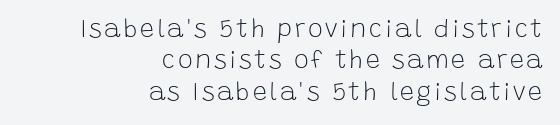
The image shows 25 px text type, upright; set right-aligned, normal line spacing (1.26x), not underlined.
